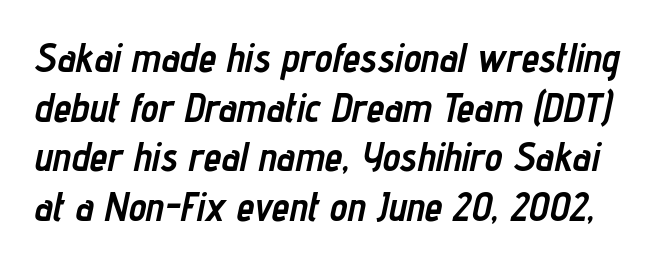
{"italic": "yes", "lean": "right", "slant_degrees": 12, "bold": "yes", "weight": "semibold", "width": "condensed", "stroke_contrast": "low", "x_height": "medium", "monospaced": "no", "underline": "no", "line_spacing_ratio": 1.24, "letter_spacing": "normal", "letter_spacing_em": 0.0, "glyph_px": 40}
